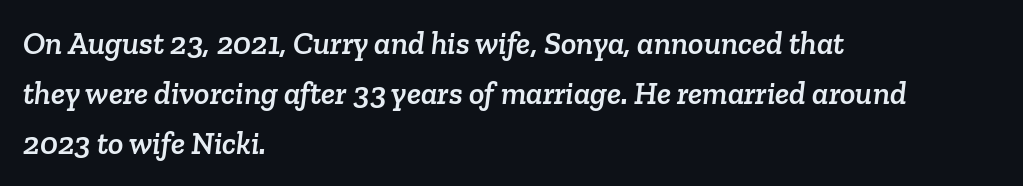
The image shows 32 px serif type; set left-aligned, normal line spacing (1.56x), normal letter spacing, not underlined; low stroke contrast and a medium x-height.
